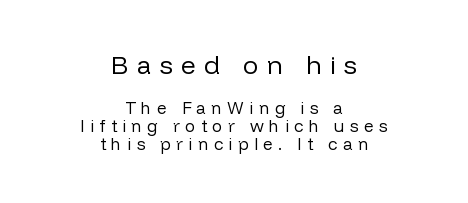
Q: Is the text bold? A: No.
Q: Is the text italic (slanted)? A: No, it is upright.
Q: Is the text underlined? A: No.
Q: How is the paragraph aligned? A: Centered.
Q: Is the spacing between letters normal or unusually wide? A: Unusually wide.
Q: Is the spacing between lines tight, normal or loose? A: Tight.
Q: Which block of text is set in a larger size, the first (top) or the second (bottom)? A: The first (top) one.
